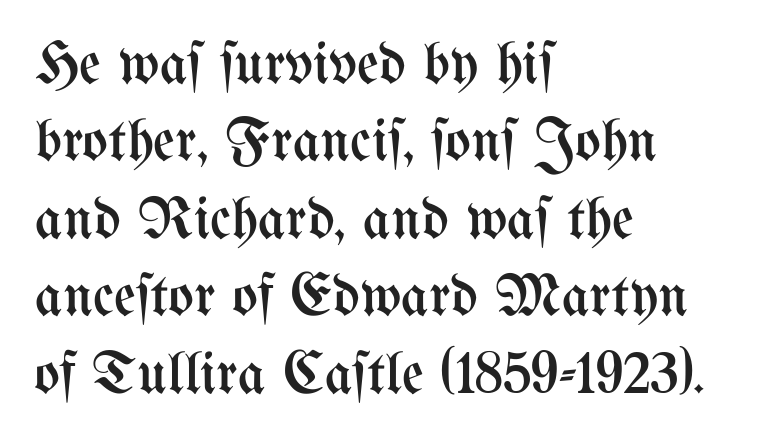
{"italic": "no", "bold": "no", "weight": "regular", "width": "condensed", "stroke_contrast": "medium", "x_height": "medium", "monospaced": "no", "underline": "no", "align": "left", "line_spacing": "normal", "line_spacing_ratio": 1.29, "letter_spacing": "normal", "letter_spacing_em": 0.0, "glyph_px": 60}
